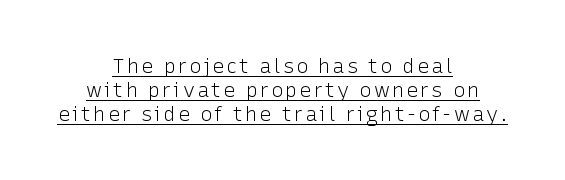
{"italic": "no", "bold": "no", "underline": "yes", "align": "center", "line_spacing_ratio": 1.2, "glyph_px": 20}
